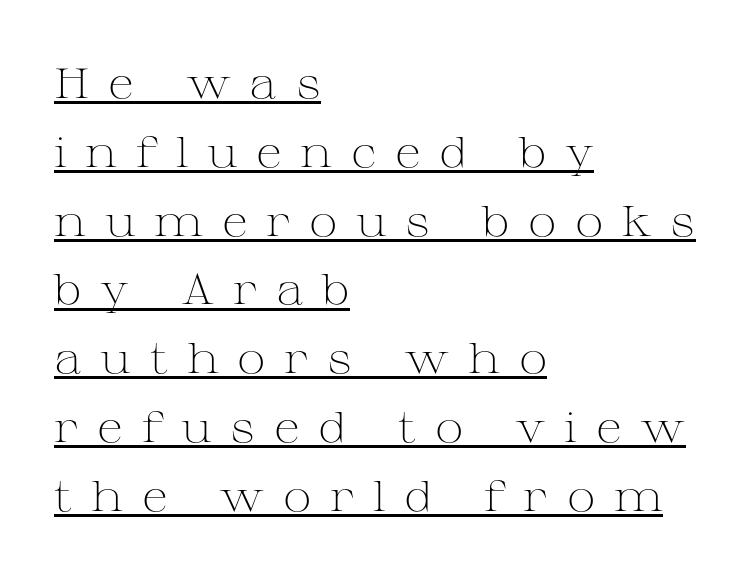
Q: Is the text bold? A: No.
Q: Is the text italic (slanted)? A: No, it is upright.
Q: Is the typeface a serif or a sans-serif typeface? A: Serif.
Q: Is the text underlined? A: Yes.
Q: How is the paragraph aligned? A: Left-aligned.
Q: Is the spacing between letters normal or unusually wide? A: Unusually wide.
Q: Is the spacing between lines tight, normal or loose? A: Normal.
Q: Width (condensed, normal, or wide)? A: Wide.
Q: Stroke contrast? A: Medium.
Q: x-height? A: Medium.
Q: Monospaced? A: No.
